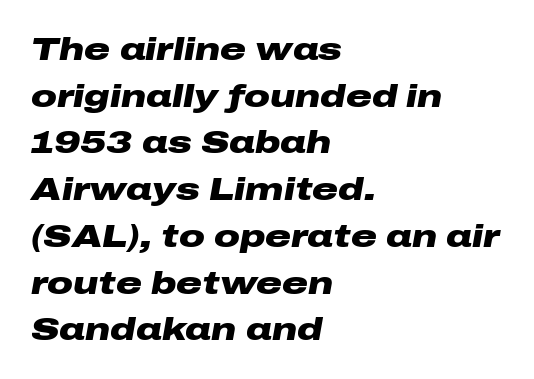
{"italic": "yes", "lean": "right", "slant_degrees": 10, "bold": "yes", "weight": "heavy", "width": "wide", "stroke_contrast": "low", "x_height": "medium", "monospaced": "no", "underline": "no", "align": "left", "line_spacing": "normal", "line_spacing_ratio": 1.46, "letter_spacing": "normal", "letter_spacing_em": 0.0, "glyph_px": 32}
